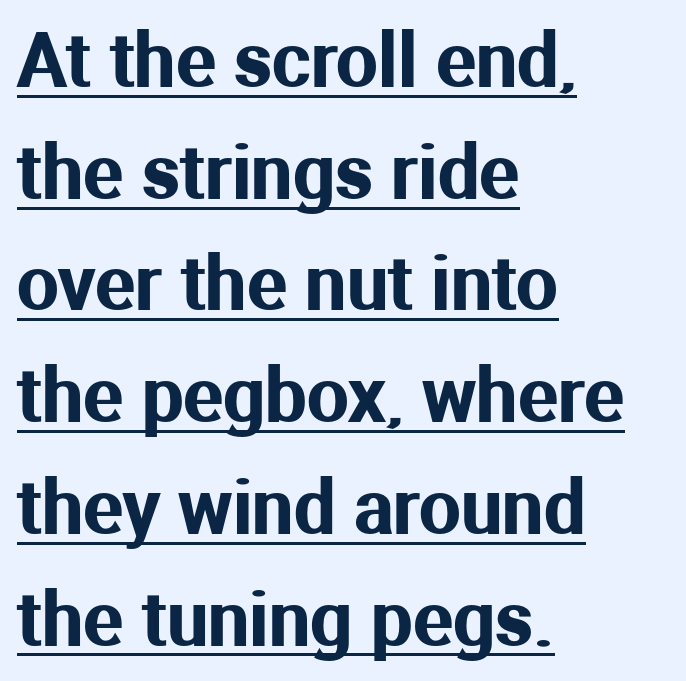
Q: Is the text italic (slanted)? A: No, it is upright.
Q: Is the typeface a serif or a sans-serif typeface? A: Sans-serif.
Q: Is the text underlined? A: Yes.
Q: How is the paragraph aligned? A: Left-aligned.
Q: Is the spacing between letters normal or unusually wide? A: Normal.
Q: Is the spacing between lines tight, normal or loose? A: Normal.
Q: Width (condensed, normal, or wide)? A: Normal.
Q: Stroke contrast? A: Medium.
Q: x-height? A: Medium.
Q: Monospaced? A: No.
